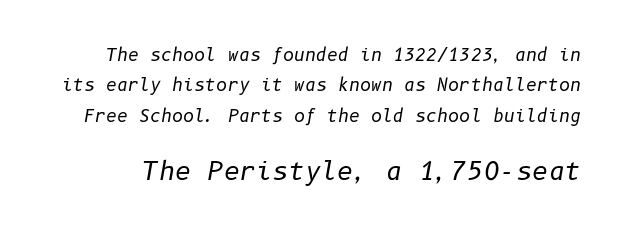
The letterforms sit at book weight or below. The later block is typeset at a bigger size than the earlier block. Plain, unruled lines of type. A typesetter would call this zero additional tracking. The passage shown leans; its letterforms are oblique.
